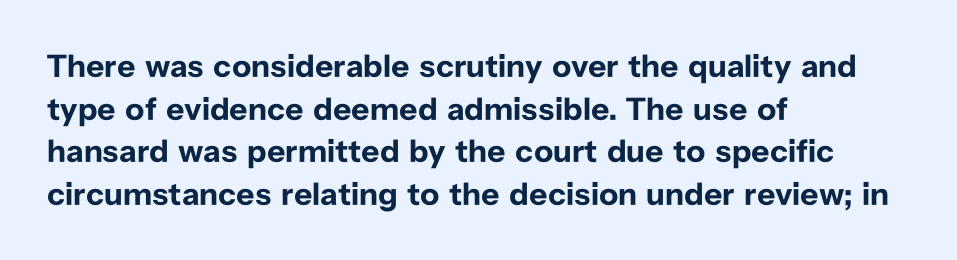
Q: Is the text bold? A: Yes.
Q: Is the text italic (slanted)? A: No, it is upright.
Q: Is the typeface a serif or a sans-serif typeface? A: Sans-serif.
Q: Is the text underlined? A: No.
Q: How is the paragraph aligned? A: Left-aligned.
Q: Is the spacing between letters normal or unusually wide? A: Normal.
Q: Is the spacing between lines tight, normal or loose? A: Normal.
Q: Width (condensed, normal, or wide)? A: Normal.
Q: Stroke contrast? A: Low.
Q: x-height? A: Medium.
Q: Monospaced? A: No.
